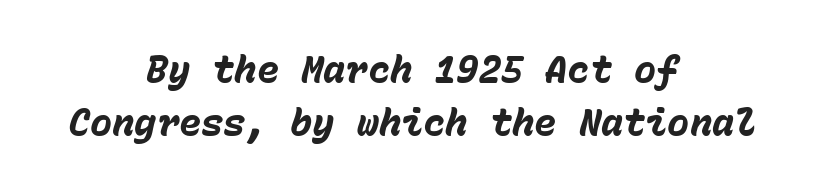
Q: Is the text bold? A: Yes.
Q: Is the text italic (slanted)? A: Yes, it leans right by about 15 degrees.
Q: Is the text underlined? A: No.
Q: How is the paragraph aligned? A: Centered.
Q: Is the spacing between letters normal or unusually wide? A: Normal.
Q: Is the spacing between lines tight, normal or loose? A: Normal.
Q: Width (condensed, normal, or wide)? A: Normal.
Q: Stroke contrast? A: Low.
Q: x-height? A: Medium.
Q: Monospaced? A: Yes.
